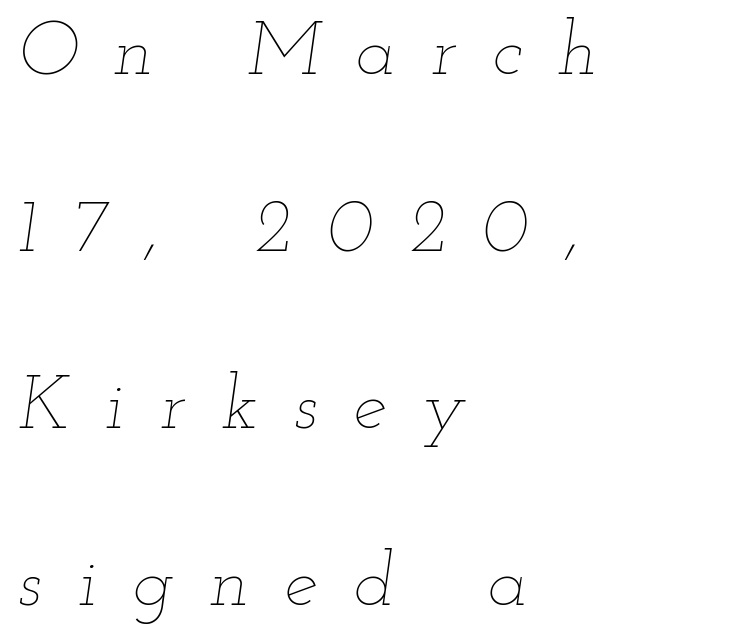
The type is letterspaced generously, with wide tracking. Every character sits at an angle, as italics do. Varying glyph widths throughout — classic text-font behaviour. You could fit nearly another row in the gap between these rows. Stroke thickness stays within the range of a standard reading face or lighter.
